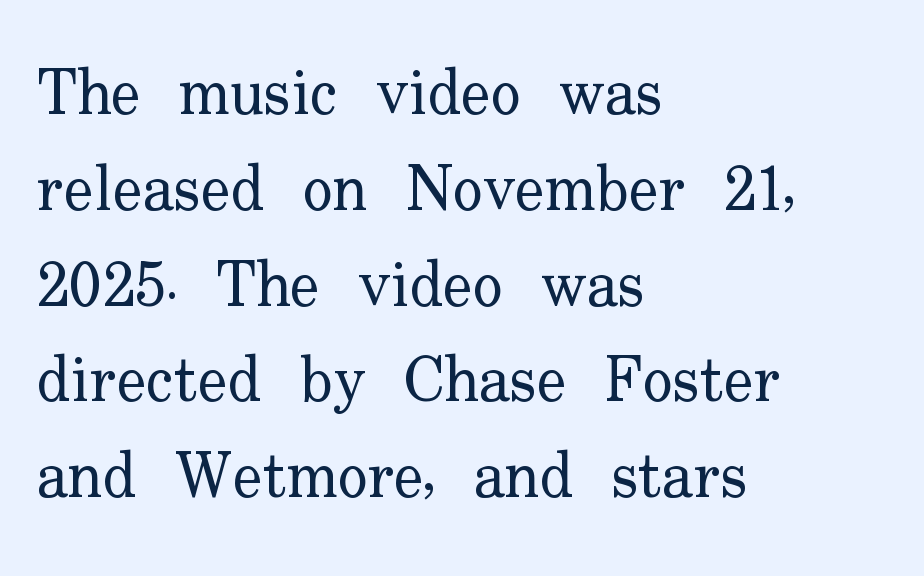
Q: Is the text bold? A: No.
Q: Is the text italic (slanted)? A: No, it is upright.
Q: Is the typeface a serif or a sans-serif typeface? A: Serif.
Q: Is the text underlined? A: No.
Q: How is the paragraph aligned? A: Left-aligned.
Q: Is the spacing between letters normal or unusually wide? A: Normal.
Q: Is the spacing between lines tight, normal or loose? A: Normal.
Q: Width (condensed, normal, or wide)? A: Normal.
Q: Stroke contrast? A: Low.
Q: x-height? A: Small.
Q: Monospaced? A: No.
